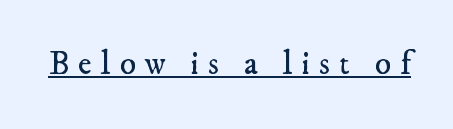
Is this a heavy cut? Hardly; it is regular or lighter. This sample has the flowing, uneven cadence of proportional lettering. Little horizontal feet cap the strokes, marking this as serif type. The line texture is sparse and dotted thanks to wide tracking.
